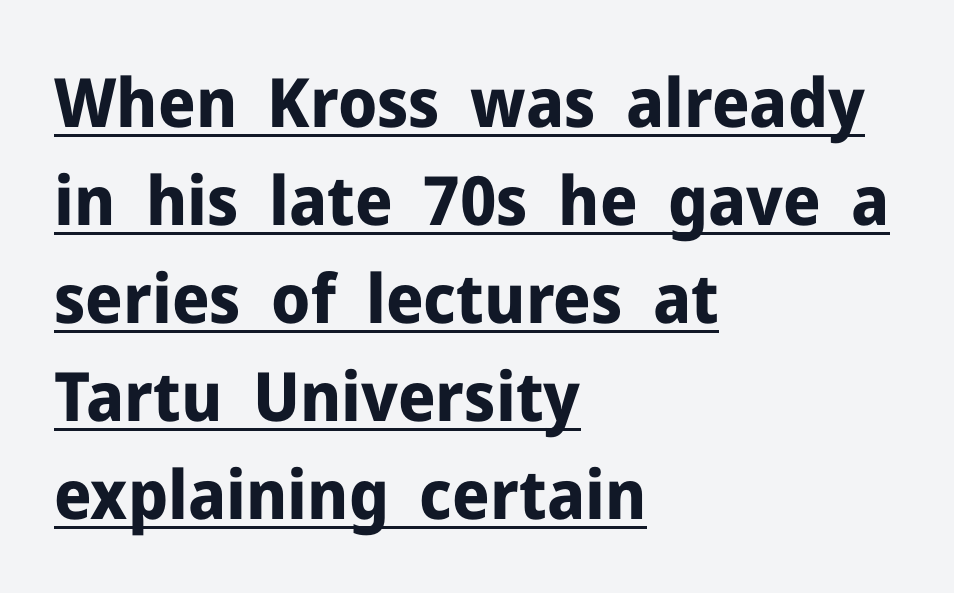
The image shows 68 px bold sans-serif type, upright; set left-aligned, normal line spacing (1.44x), normal letter spacing, underlined; low stroke contrast and a medium x-height.
